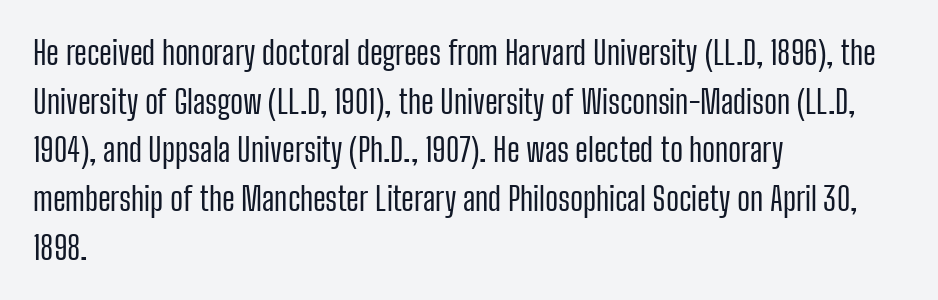
Q: Is the text bold? A: No.
Q: Is the text italic (slanted)? A: No, it is upright.
Q: Is the typeface a serif or a sans-serif typeface? A: Sans-serif.
Q: Is the text underlined? A: No.
Q: How is the paragraph aligned? A: Left-aligned.
Q: Is the spacing between letters normal or unusually wide? A: Normal.
Q: Is the spacing between lines tight, normal or loose? A: Normal.
Q: Width (condensed, normal, or wide)? A: Condensed.
Q: Stroke contrast? A: Low.
Q: x-height? A: Medium.
Q: Monospaced? A: No.
